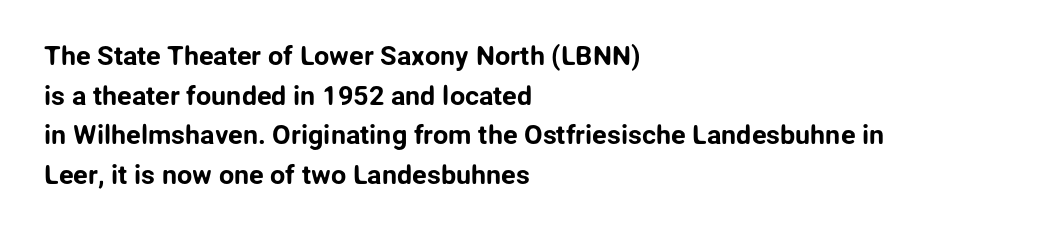
Reading down the column, the eye jumps a familiar distance to each next line. The gaps between neighbouring characters are ordinary and unremarkable. Every character sits straight up, as roman type does. These lines stack with their left ends in a neat column. Bare-footed words on every line.
